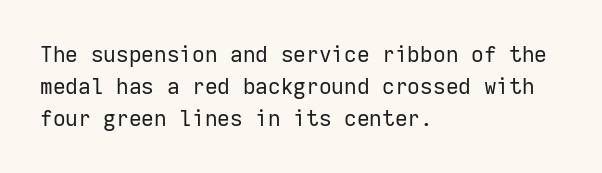
The image shows 22 px text type, upright; set left-aligned, normal line spacing (1.46x), normal letter spacing, not underlined.
